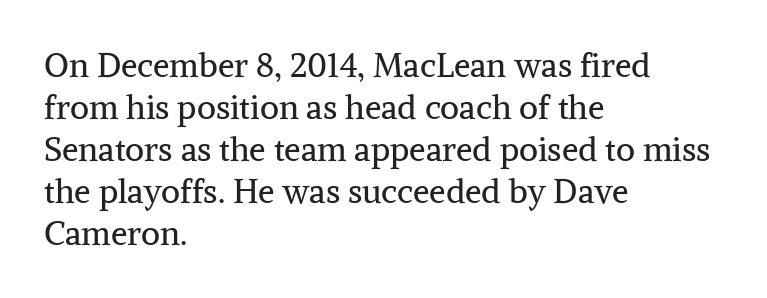
This is the regular roman posture of the typeface. A clean baseline with only descenders dipping below it. Letterform terminals end in serifs throughout the passage. This sample has the flowing, uneven cadence of proportional lettering. Rows of type keep a routine distance in the vertical direction.
